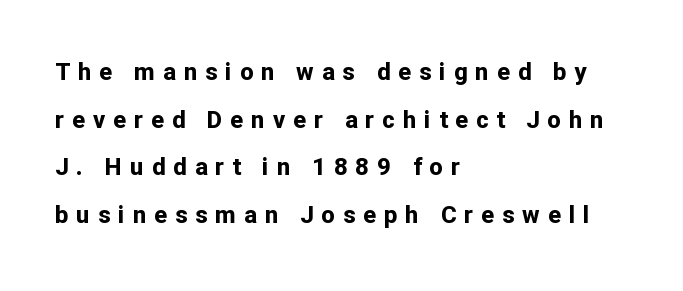
Look at the stroke-to-counter ratio: heavy, a bold. Students, observe: this is what heavily led, spacious text looks like. These lines stack with their left ends in a neat column. Is there any slant? The stems are plumb.
